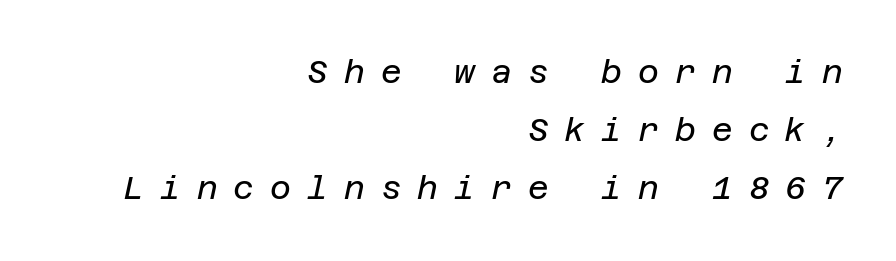
Words float on clear page, feet unadorned. If you drew a ruler down the right edge, every line would touch it. The whole block is typeset with a tilt. A quiet, ordinary-to-light weight characterises the typeface.
